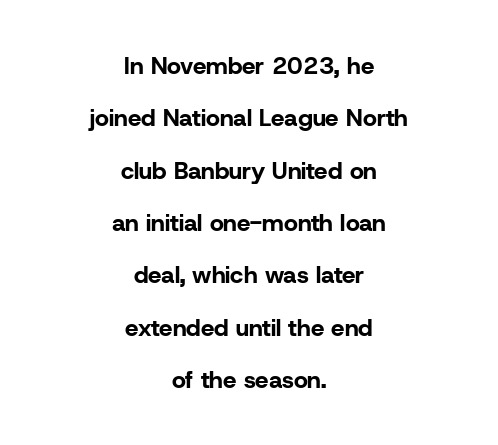
The tracking reads as untouched default to a designer's eye. The setting favours the middle, as headings and verse often do. Unmarked baselines from the first word to the last. A roman cut, with each character standing at attention. One glance says open: line gaps are wider than usual.
